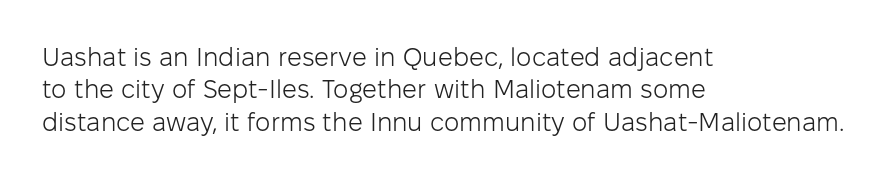
{"italic": "no", "bold": "no", "underline": "no", "align": "left", "line_spacing": "normal", "line_spacing_ratio": 1.25, "letter_spacing": "normal", "letter_spacing_em": 0.0, "glyph_px": 26}
